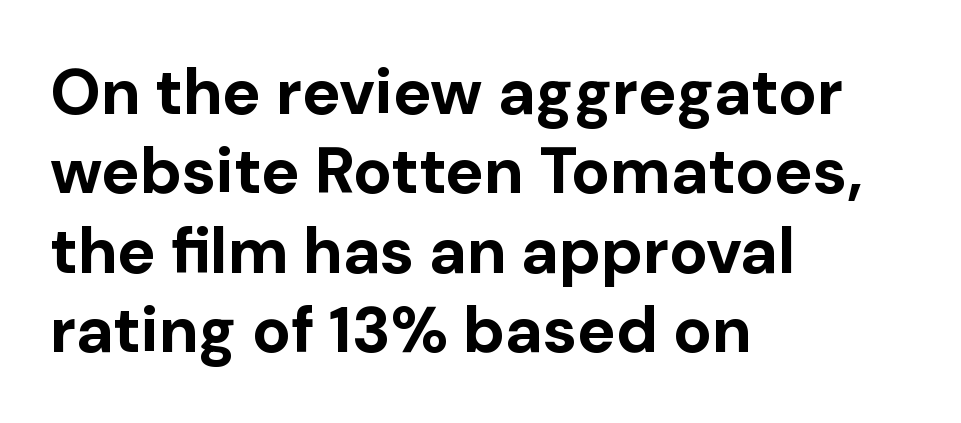
On the weight axis this lands at bold, roughly 700. The compositor pushed each line to the left boundary. The area under the type is left untouched. There is no visible air inserted between adjacent glyphs.
